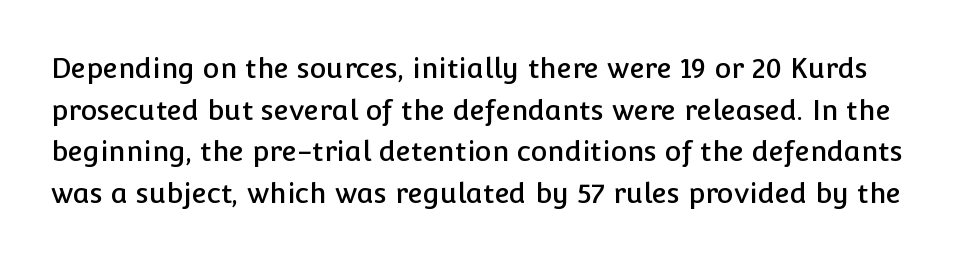
The image shows 28 px sans-serif type, upright; set normal line spacing (1.49x), normal letter spacing, not underlined; low stroke contrast and a medium x-height.
